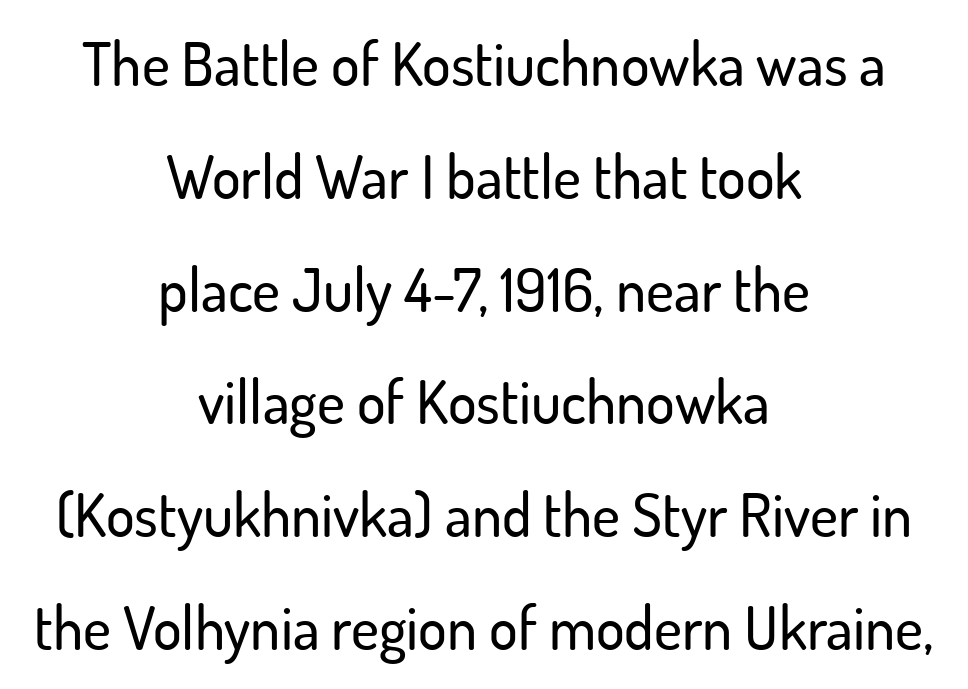
Spacing verdict: proportional, widths tailored to each character. The compositor balanced each line on the midline. If you drew a line through each stem, it would be perfectly vertical. Type style note: lacks serifs. The zone under the glyphs is completely vacant.
